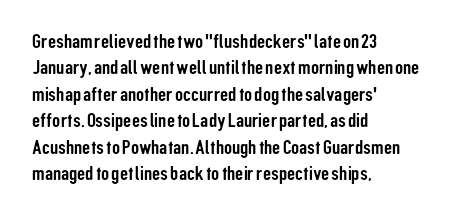
The image shows 20 px text type, upright; set left-aligned, normal line spacing (1.32x), normal letter spacing, not underlined.
